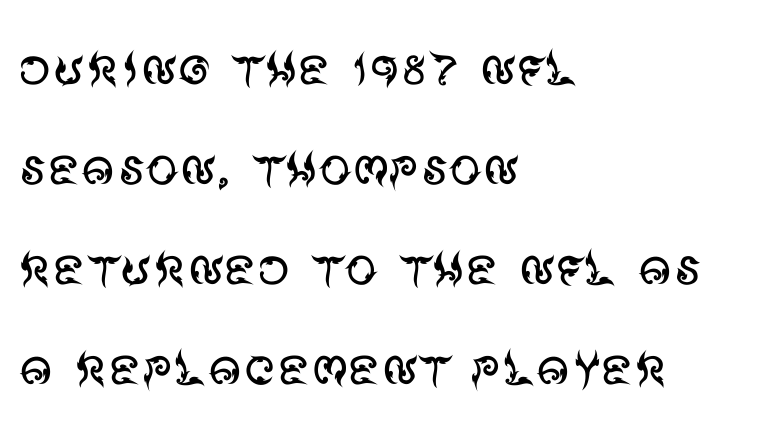
{"serif": "no", "italic": "no", "bold": "no", "weight": "regular", "width": "normal", "stroke_contrast": "medium", "x_height": "large", "monospaced": "no", "underline": "no", "align": "left", "line_spacing": "normal", "line_spacing_ratio": 1.54, "letter_spacing": "normal", "letter_spacing_em": 0.0, "glyph_px": 65}
